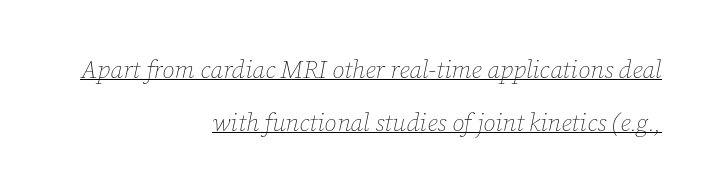
{"italic": "yes", "lean": "right", "slant_degrees": 12, "bold": "no", "underline": "yes", "align": "right", "line_spacing": "loose", "line_spacing_ratio": 2.12, "letter_spacing": "normal", "letter_spacing_em": 0.0, "glyph_px": 25}
